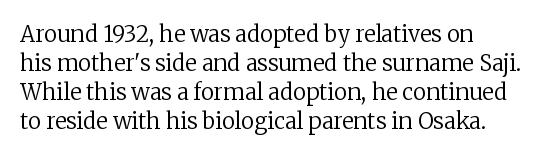
Tall strokes in this sample are plumb rather than angled. The passage shown has conventional tracking throughout. Every row of glyphs begins at an identical x-position on the left. A normal amount of white space separates one row of letters from the next. Type without underlining.
